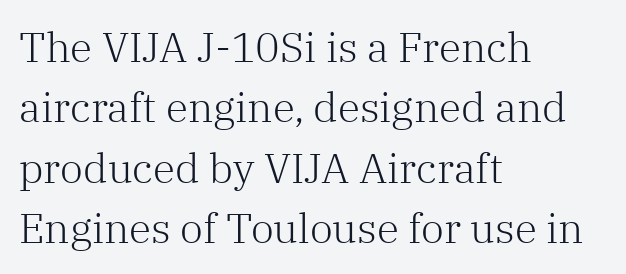
Counters stay open thanks to moderate or lighter strokes. The rag falls on the right side of this text block. Tall strokes in this sample are plumb rather than angled. Between one letter and the next there's only the usual sliver of space. Stroke terminals: seriffed. Character widths vary here, with narrow letters taking less room than wide ones.
